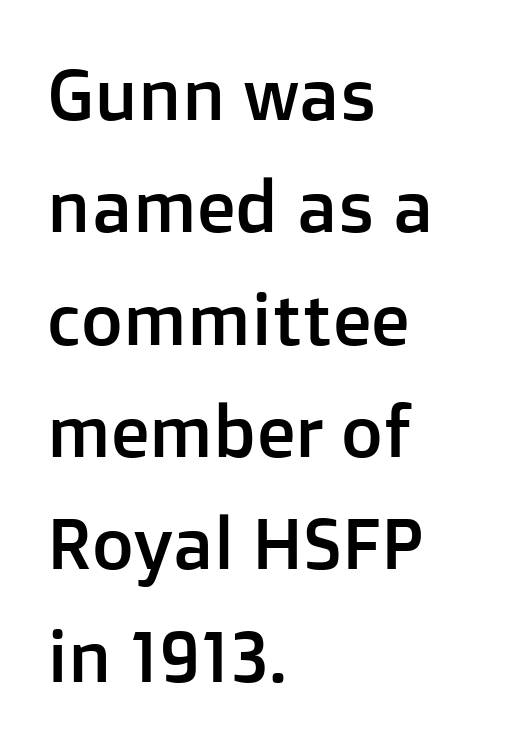
{"serif": "no", "italic": "no", "width": "normal", "stroke_contrast": "low", "x_height": "medium", "monospaced": "no", "underline": "no", "align": "left", "line_spacing": "normal", "line_spacing_ratio": 1.56, "letter_spacing": "normal", "letter_spacing_em": 0.0, "glyph_px": 72}
